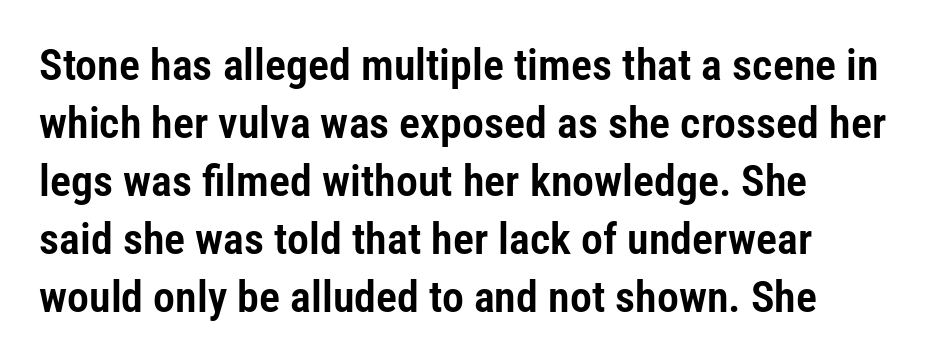
The letters advance in unequal steps, a hallmark of proportional type. To sum up the face: it is a sans, with no serifs. Descender tails drop into unmarked territory. Quick note: interline space is typical.
